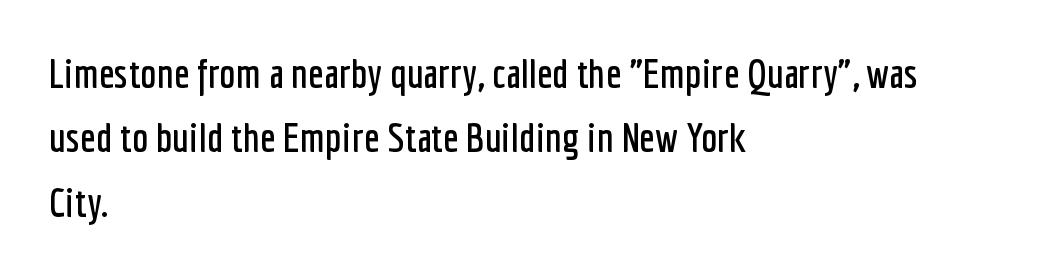
The image shows 41 px condensed sans-serif type, upright; set left-aligned, normal line spacing (1.57x), normal letter spacing, not underlined; low stroke contrast and a medium x-height.
